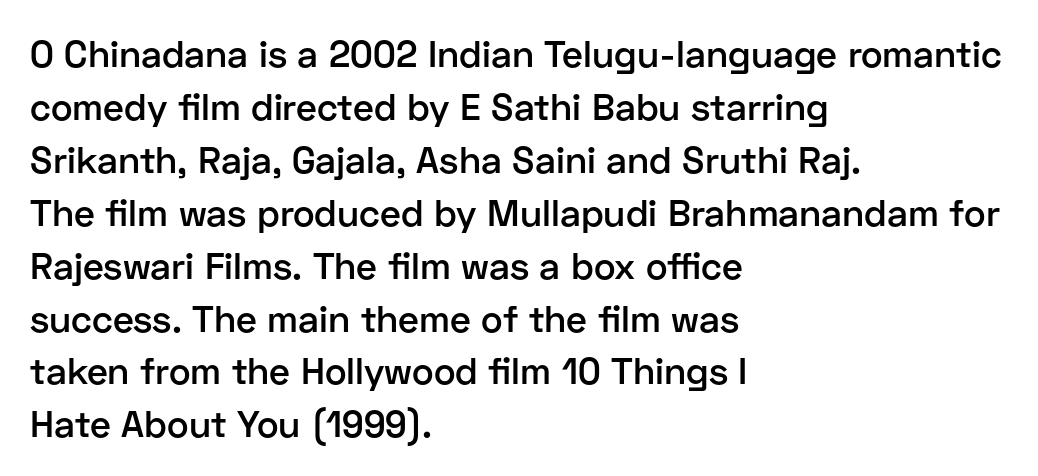
The designer went with a sans here, leaving each stem footless. The face used here is proportionally spaced, like ordinary book or web type. Does the weight exceed regular? Yes, but only to semibold. Does the lettering tilt? It doesn't — this is upright. The space directly below the letters is spotless. The lines sit at an ordinary, default distance from one another.
